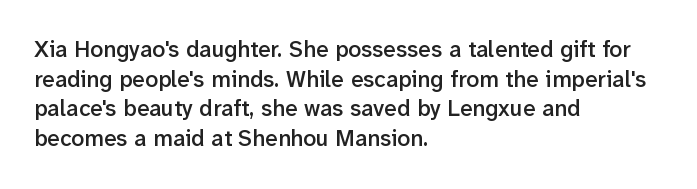
{"italic": "no", "bold": "semi", "underline": "no", "align": "left", "line_spacing": "normal", "line_spacing_ratio": 1.29, "letter_spacing": "normal", "letter_spacing_em": 0.0, "glyph_px": 23}
